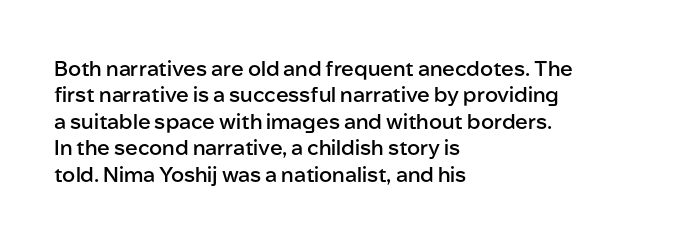
The image shows 21 px text type, upright; set left-aligned, normal line spacing (1.26x), normal letter spacing, not underlined.
